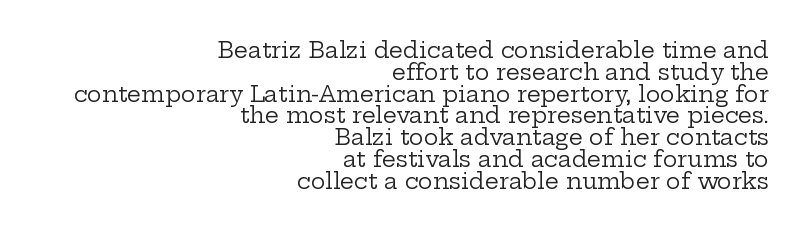
{"italic": "no", "bold": "no", "underline": "no", "align": "right", "line_spacing": "tight", "line_spacing_ratio": 0.99, "letter_spacing": "normal", "letter_spacing_em": 0.0, "glyph_px": 22}
